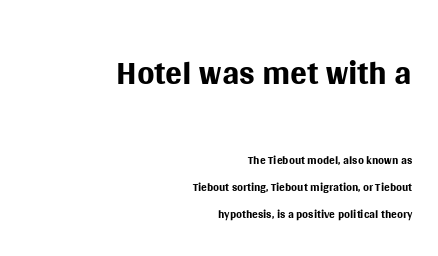
The image shows 50 px regular-weight sans-serif type, upright; set right-aligned, normal line spacing (1.57x), normal letter spacing, not underlined; the first (top) block is 2.94x larger; medium stroke contrast and a large x-height.
